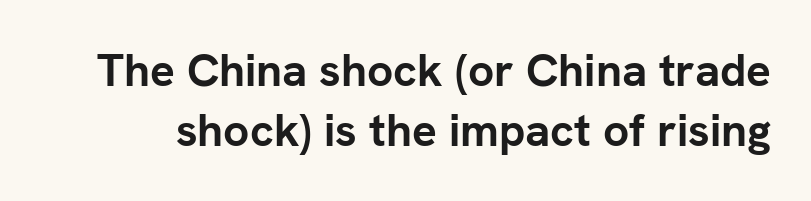
{"serif": "no", "italic": "no", "bold": "yes", "weight": "semibold", "width": "normal", "stroke_contrast": "low", "x_height": "medium", "monospaced": "no", "underline": "no", "line_spacing": "normal", "line_spacing_ratio": 1.31, "letter_spacing": "normal", "letter_spacing_em": 0.0, "glyph_px": 46}
